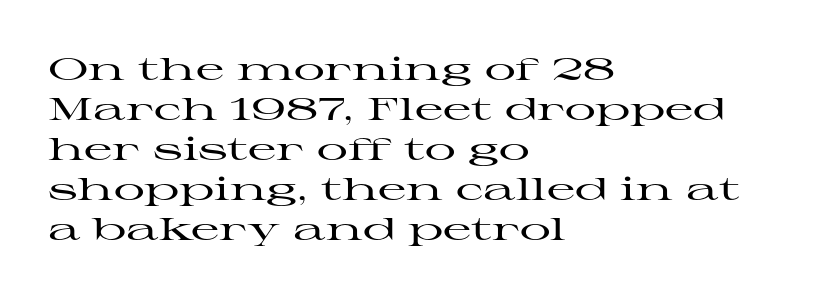
The rendering keeps characters at their native spacing. Posture: straight, roman, zero tilt. Has an underline been added? It has not. Do the characters align in a grid? No, the font is proportional. The leading is moderate, giving the passage an even texture. The paragraph shown leans on its left margin.
